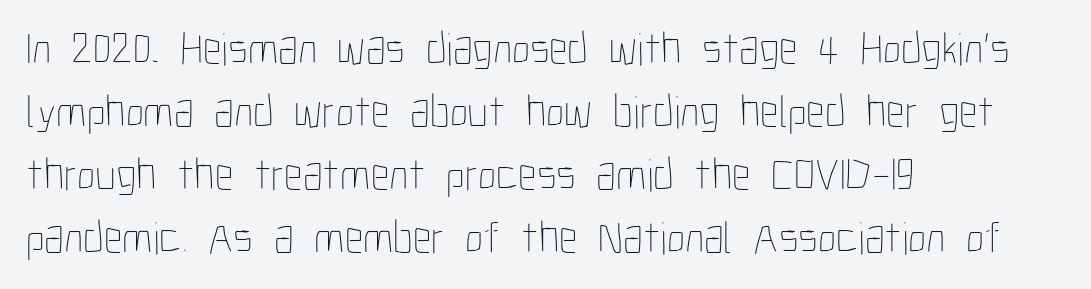
Line starts are locked; line ends wander. Think of a printed novel: that variable character pitch is what you see here. The letters stand upright; this is a roman face. A typesetter would call this zero additional tracking. The strip under each line holds only bare page. One glance says typical: line gaps are just what's usual.
